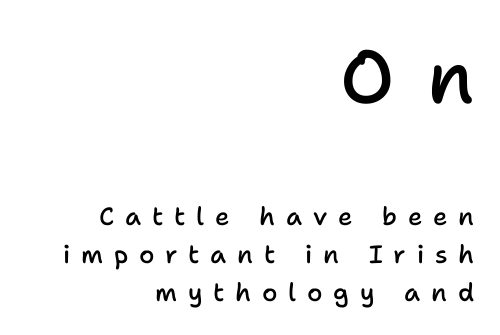
The image shows 75 px semibold sans-serif type, upright; set right-aligned, normal line spacing (1.51x), unusually wide letter spacing (+0.43 em), not underlined; the first (top) block is 3.0x larger; low stroke contrast and a medium x-height.
